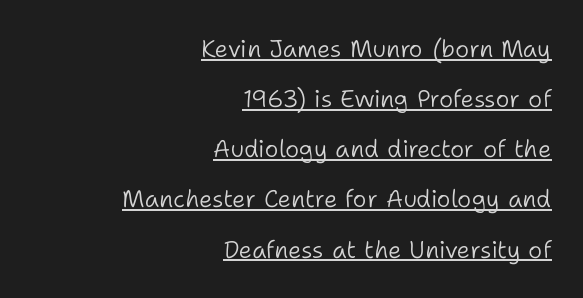
The image shows 24 px text type, upright; set right-aligned, loose line spacing (2.09x), normal letter spacing, underlined.
